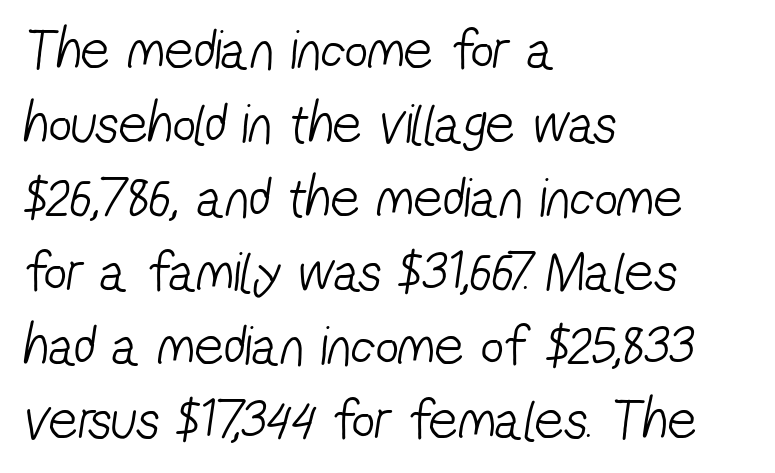
{"serif": "no", "bold": "no", "weight": "light", "width": "condensed", "stroke_contrast": "low", "x_height": "medium", "monospaced": "no", "underline": "no", "align": "left", "line_spacing": "normal", "line_spacing_ratio": 1.3, "letter_spacing": "normal", "letter_spacing_em": 0.0, "glyph_px": 57}
